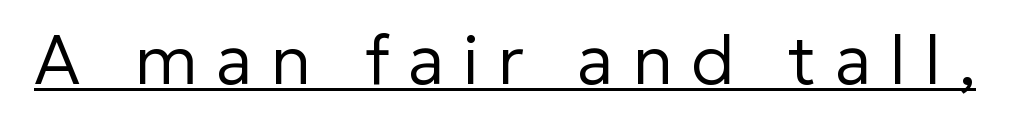
The image shows 69 px regular-weight sans-serif type, upright; set unusually wide letter spacing (+0.26 em), underlined; low stroke contrast and a medium x-height.
